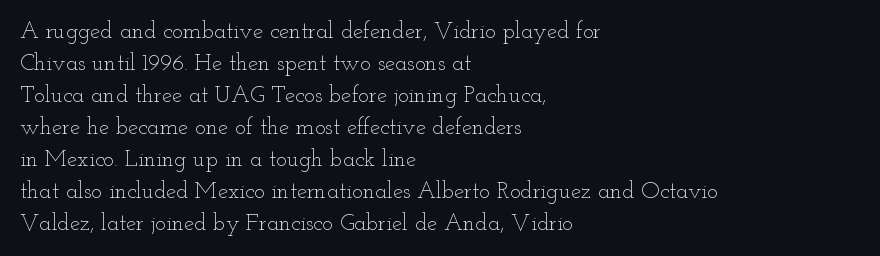
Caption: standard tracking, unaltered. Does the leading feel generous? No, just average. The lines are quadded left. Check the space under the baseline: it is left empty.
